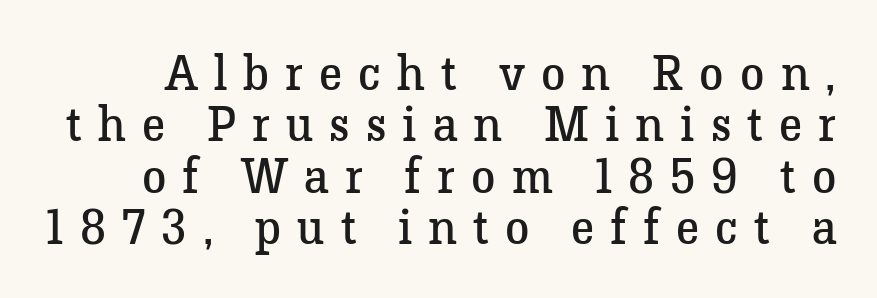
{"serif": "yes", "italic": "no", "bold": "no", "weight": "regular", "width": "normal", "stroke_contrast": "low", "x_height": "medium", "monospaced": "no", "underline": "no", "line_spacing": "tight", "line_spacing_ratio": 1.05, "letter_spacing": "wide", "letter_spacing_em": 0.33, "glyph_px": 49}
